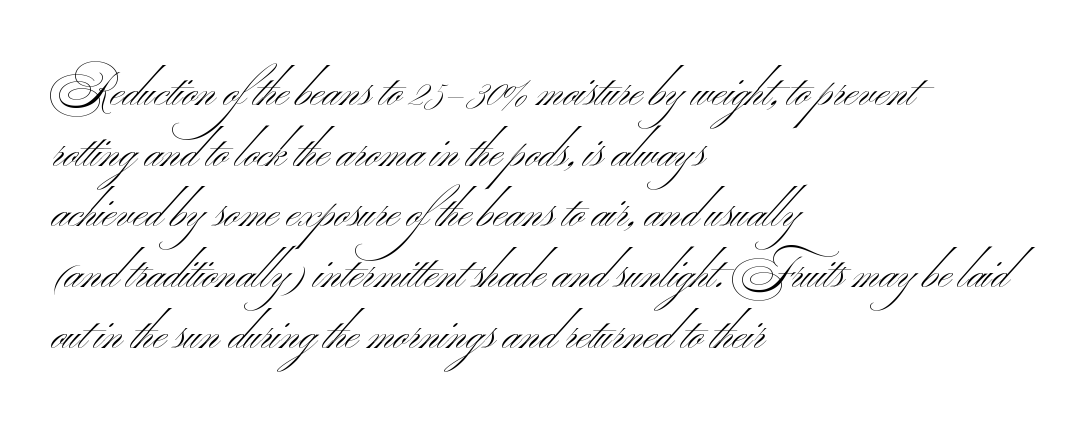
{"serif": "no", "bold": "no", "weight": "light", "width": "wide", "stroke_contrast": "medium", "x_height": "small", "monospaced": "no", "underline": "no", "align": "left", "line_spacing": "normal", "line_spacing_ratio": 1.32, "letter_spacing": "normal", "letter_spacing_em": 0.0, "glyph_px": 46}
